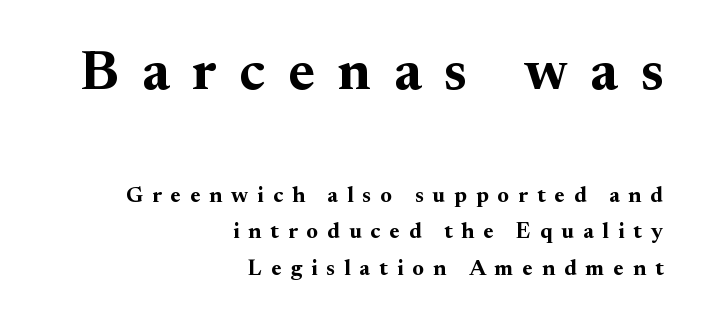
Q: Is the text bold? A: Yes.
Q: Is the text italic (slanted)? A: No, it is upright.
Q: Is the typeface a serif or a sans-serif typeface? A: Serif.
Q: Is the text underlined? A: No.
Q: How is the paragraph aligned? A: Right-aligned.
Q: Is the spacing between letters normal or unusually wide? A: Unusually wide.
Q: Is the spacing between lines tight, normal or loose? A: Normal.
Q: Which block of text is set in a larger size, the first (top) or the second (bottom)? A: The first (top) one.
Q: Width (condensed, normal, or wide)? A: Normal.
Q: Stroke contrast? A: Medium.
Q: x-height? A: Small.
Q: Monospaced? A: No.
